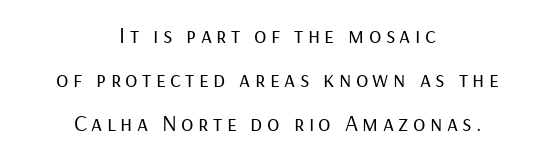
Q: Is the text bold? A: No.
Q: Is the text italic (slanted)? A: No, it is upright.
Q: Is the text underlined? A: No.
Q: How is the paragraph aligned? A: Centered.
Q: Is the spacing between lines tight, normal or loose? A: Loose.
